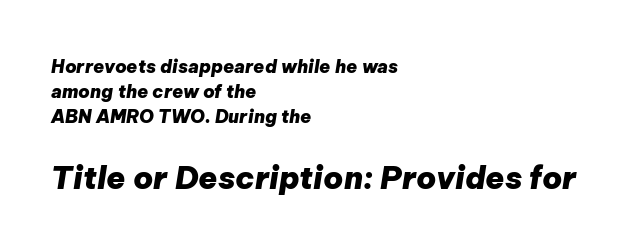
Q: Is the text bold? A: Yes.
Q: Is the text italic (slanted)? A: Yes, it leans right by about 9 degrees.
Q: Is the text underlined? A: No.
Q: How is the paragraph aligned? A: Left-aligned.
Q: Is the spacing between letters normal or unusually wide? A: Normal.
Q: Is the spacing between lines tight, normal or loose? A: Normal.
Q: Which block of text is set in a larger size, the first (top) or the second (bottom)? A: The second (bottom) one.
Q: Width (condensed, normal, or wide)? A: Normal.
Q: Stroke contrast? A: Low.
Q: x-height? A: Medium.
Q: Monospaced? A: No.
